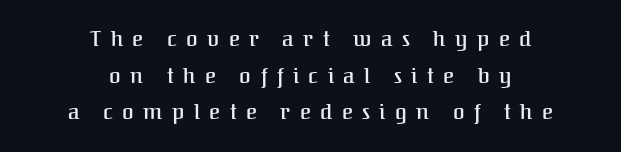
The image shows 21 px text type, upright; set centered, line spacing 1.74x, unusually wide letter spacing (+0.45 em), not underlined.
